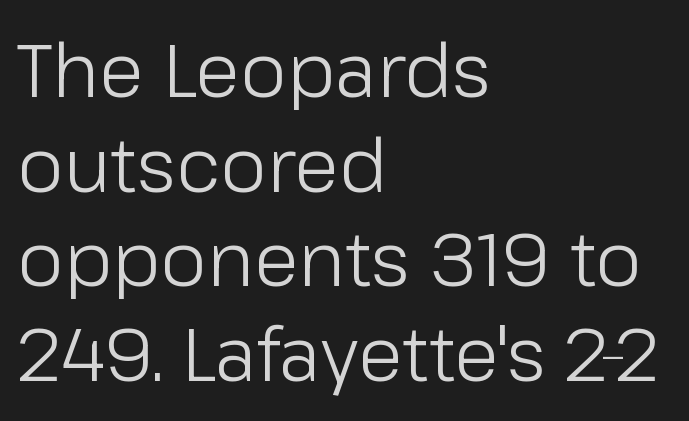
The image shows 74 px light sans-serif type, upright; set left-aligned, normal line spacing (1.28x), normal letter spacing, not underlined; low stroke contrast and a medium x-height.
